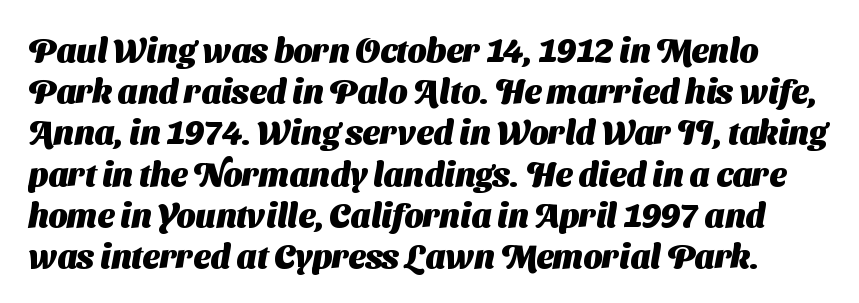
Q: Is the text bold? A: Yes.
Q: Is the typeface a serif or a sans-serif typeface? A: Sans-serif.
Q: Is the text underlined? A: No.
Q: Is the spacing between letters normal or unusually wide? A: Normal.
Q: Is the spacing between lines tight, normal or loose? A: Normal.
Q: Width (condensed, normal, or wide)? A: Normal.
Q: Stroke contrast? A: Medium.
Q: x-height? A: Medium.
Q: Monospaced? A: No.
